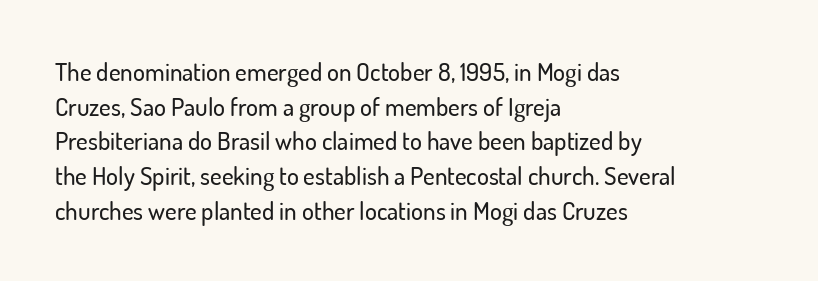
The image shows 25 px text type, upright; set left-aligned, normal line spacing (1.39x), normal letter spacing, not underlined.
